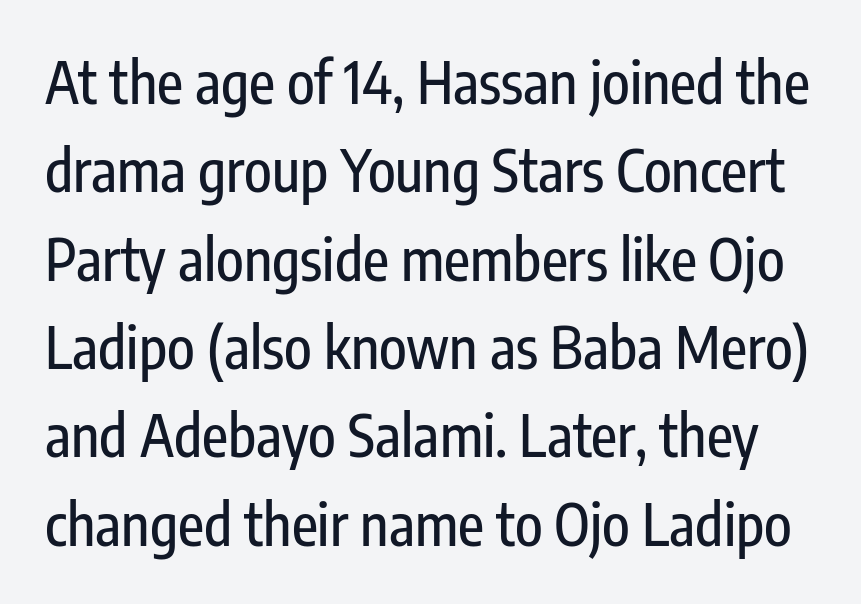
Q: Is the text italic (slanted)? A: No, it is upright.
Q: Is the typeface a serif or a sans-serif typeface? A: Sans-serif.
Q: Is the text underlined? A: No.
Q: Is the spacing between letters normal or unusually wide? A: Normal.
Q: Is the spacing between lines tight, normal or loose? A: Normal.
Q: Width (condensed, normal, or wide)? A: Condensed.
Q: Stroke contrast? A: Low.
Q: x-height? A: Medium.
Q: Monospaced? A: No.
